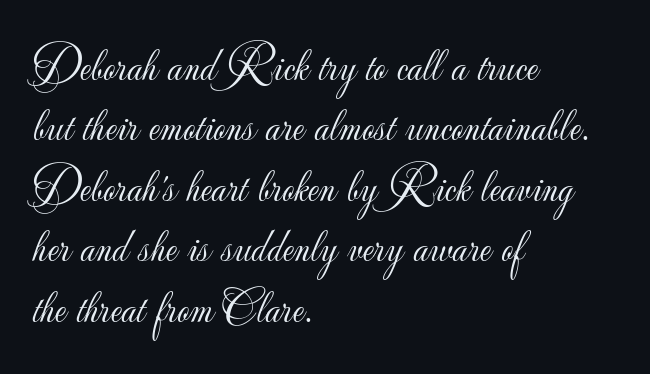
Q: Is the text bold? A: No.
Q: Is the text italic (slanted)? A: Yes.
Q: Is the typeface a serif or a sans-serif typeface? A: Sans-serif.
Q: Is the text underlined? A: No.
Q: How is the paragraph aligned? A: Left-aligned.
Q: Is the spacing between letters normal or unusually wide? A: Normal.
Q: Is the spacing between lines tight, normal or loose? A: Normal.
Q: Width (condensed, normal, or wide)? A: Normal.
Q: Stroke contrast? A: Low.
Q: x-height? A: Small.
Q: Monospaced? A: No.
